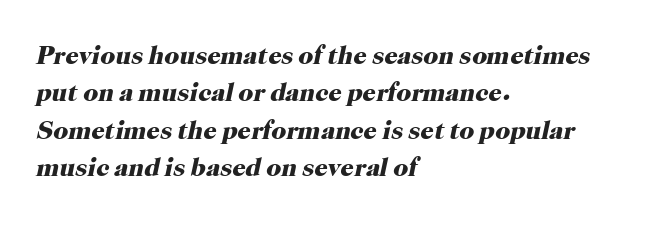
Q: Is the text bold? A: Yes.
Q: Is the text italic (slanted)? A: Yes, it leans right by about 12 degrees.
Q: Is the text underlined? A: No.
Q: How is the paragraph aligned? A: Left-aligned.
Q: Is the spacing between letters normal or unusually wide? A: Normal.
Q: Is the spacing between lines tight, normal or loose? A: Normal.
